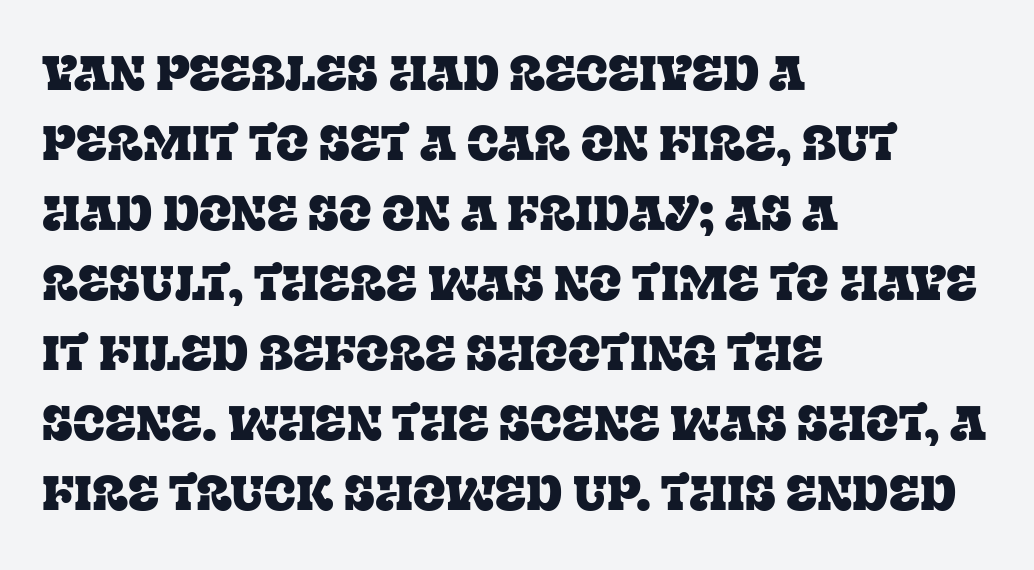
Q: Is the text italic (slanted)? A: No, it is upright.
Q: Is the typeface a serif or a sans-serif typeface? A: Serif.
Q: Is the text underlined? A: No.
Q: How is the paragraph aligned? A: Left-aligned.
Q: Is the spacing between letters normal or unusually wide? A: Normal.
Q: Is the spacing between lines tight, normal or loose? A: Normal.
Q: Width (condensed, normal, or wide)? A: Normal.
Q: Stroke contrast? A: Low.
Q: x-height? A: Large.
Q: Monospaced? A: No.
